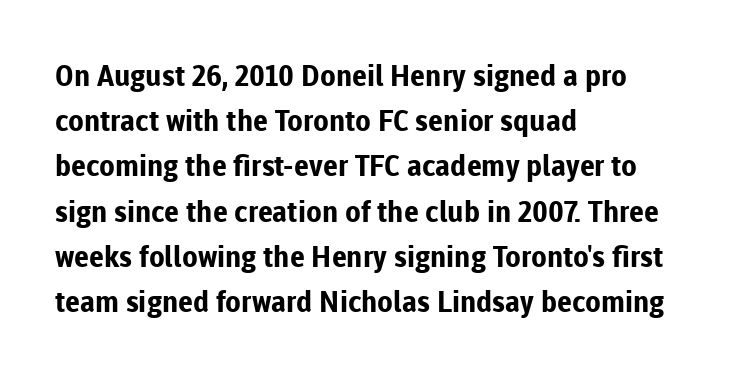
The letters advance in unequal steps, a hallmark of proportional type. The face used here has the dense, thick strokes of a bold. A normal amount of white space separates one row of letters from the next. No italicization has been applied; the sample stays upright. A typesetter would call this zero additional tracking. The gap between lines stays unmarked.
